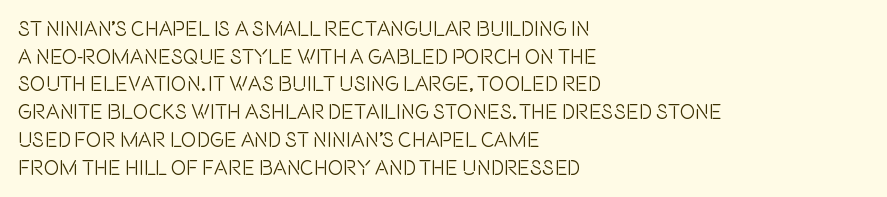
{"italic": "no", "underline": "no", "align": "left", "line_spacing": "normal", "line_spacing_ratio": 1.32, "letter_spacing": "normal", "letter_spacing_em": 0.0, "glyph_px": 21}
